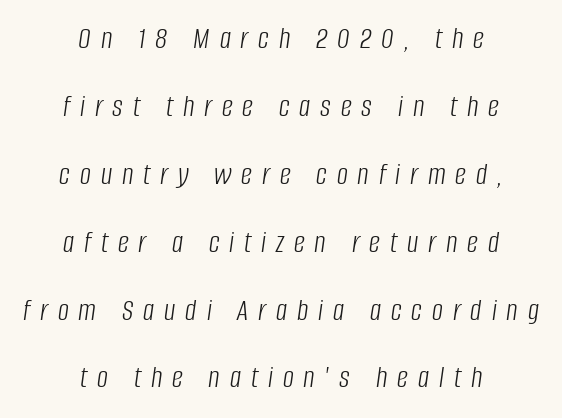
The image shows 31 px light, condensed type, italic (leaning right); set centered, loose line spacing (2.19x), unusually wide letter spacing (+0.32 em), not underlined; low stroke contrast and a large x-height.
